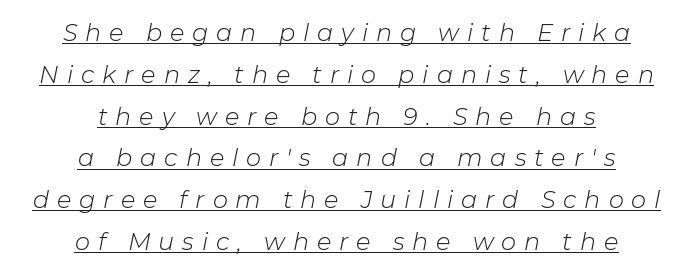
These lines stack symmetrically, like a column narrowing and widening about its center. Caption: lettering with a line underneath. The rendering applies a slant to the glyphs. Inter-character spacing is expanded well beyond the font's built-in metrics. Summary of weight: not heavy and not bold.
